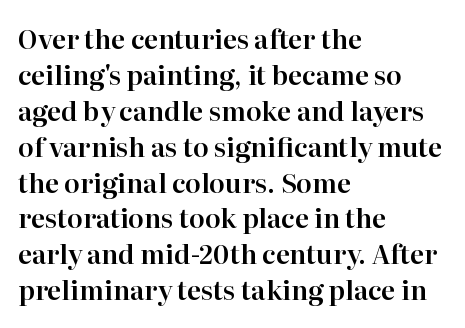
This is roman type, the default non-slanted kind. Standard letterfit; no display-style spreading of the glyphs. Evenly set lines give the paragraph a standard silhouette. The specimen omits any rule beneath the text block's lines. The paragraph shown leans on its left margin.
